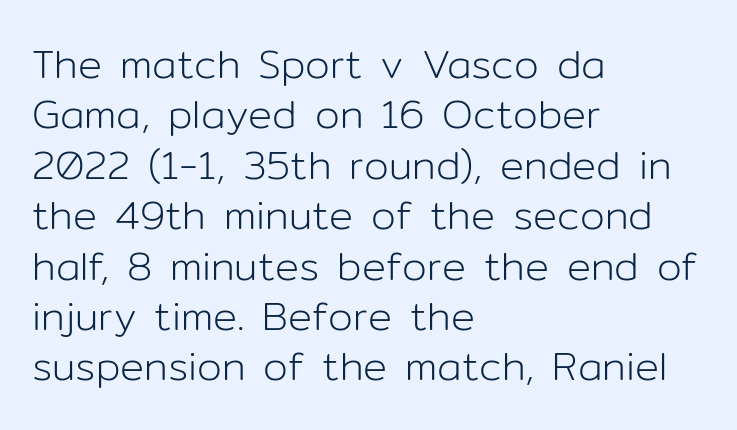
Q: Is the text bold? A: No.
Q: Is the text italic (slanted)? A: No, it is upright.
Q: Is the typeface a serif or a sans-serif typeface? A: Sans-serif.
Q: Is the text underlined? A: No.
Q: How is the paragraph aligned? A: Left-aligned.
Q: Is the spacing between letters normal or unusually wide? A: Normal.
Q: Is the spacing between lines tight, normal or loose? A: Normal.
Q: Width (condensed, normal, or wide)? A: Normal.
Q: Stroke contrast? A: Low.
Q: x-height? A: Medium.
Q: Monospaced? A: No.
